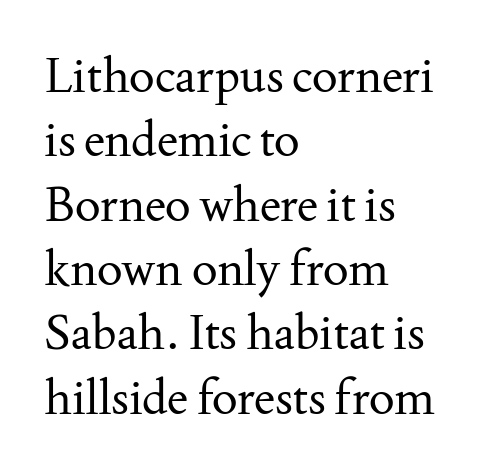
{"serif": "yes", "italic": "no", "bold": "no", "weight": "regular", "width": "normal", "stroke_contrast": "medium", "x_height": "small", "monospaced": "no", "underline": "no", "align": "left", "line_spacing": "normal", "line_spacing_ratio": 1.34, "letter_spacing": "normal", "letter_spacing_em": 0.0, "glyph_px": 48}
